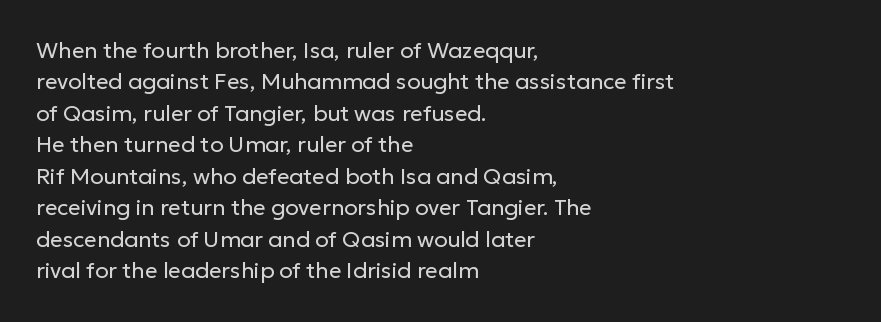
The image shows 22 px text type, upright; set left-aligned, normal line spacing (1.43x), normal letter spacing, not underlined.
